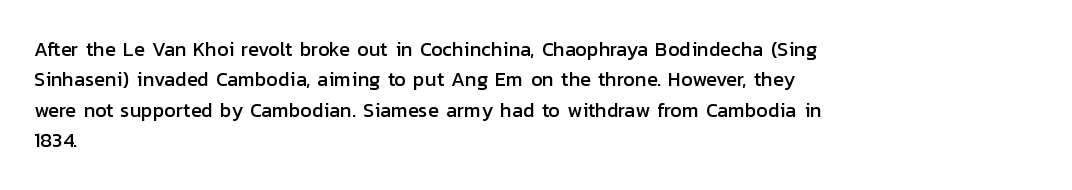
{"italic": "no", "underline": "no", "align": "left", "line_spacing": "normal", "line_spacing_ratio": 1.52, "letter_spacing": "normal", "letter_spacing_em": 0.0, "glyph_px": 20}
